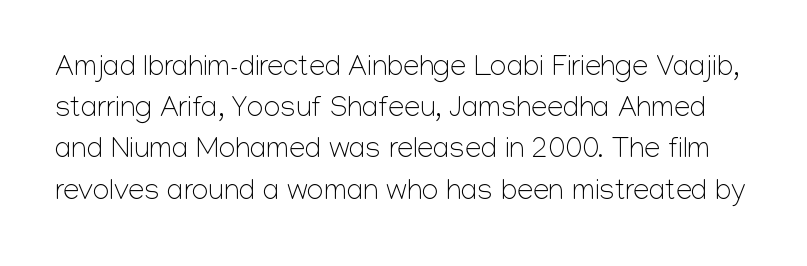
Q: Is the text bold? A: No.
Q: Is the text italic (slanted)? A: No, it is upright.
Q: Is the typeface a serif or a sans-serif typeface? A: Sans-serif.
Q: Is the text underlined? A: No.
Q: Is the spacing between letters normal or unusually wide? A: Normal.
Q: Is the spacing between lines tight, normal or loose? A: Normal.
Q: Width (condensed, normal, or wide)? A: Normal.
Q: Stroke contrast? A: Low.
Q: x-height? A: Medium.
Q: Monospaced? A: No.
